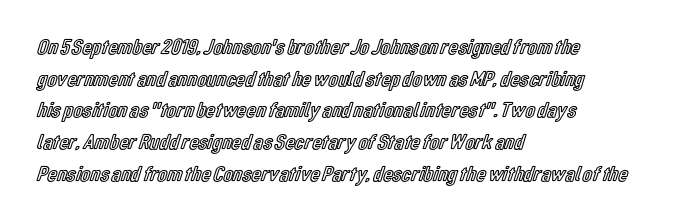
{"underline": "no", "align": "left", "line_spacing": "normal", "line_spacing_ratio": 1.44, "letter_spacing": "normal", "letter_spacing_em": 0.0, "glyph_px": 22}
